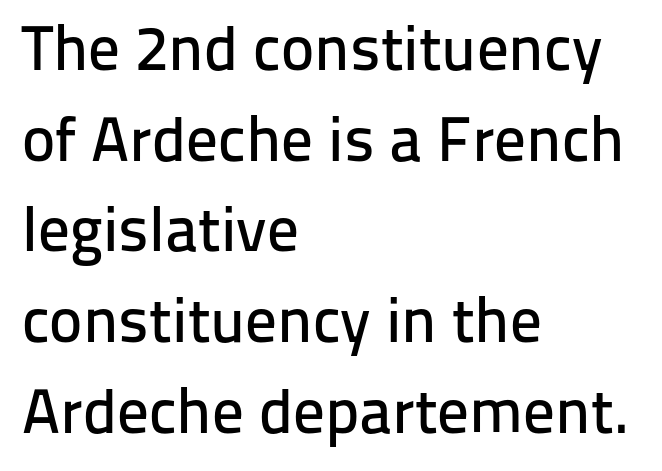
The image shows 63 px sans-serif type, upright; set left-aligned, normal line spacing (1.44x), normal letter spacing, not underlined; low stroke contrast and a medium x-height.
